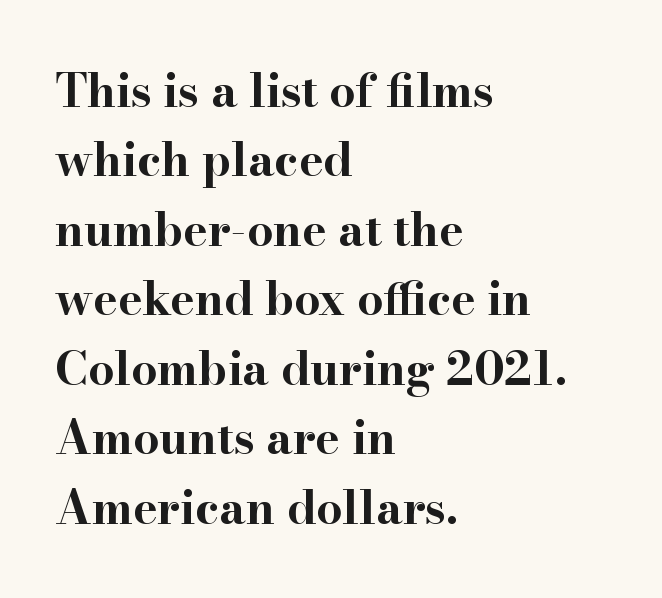
{"serif": "yes", "italic": "no", "bold": "yes", "weight": "bold", "width": "wide", "stroke_contrast": "high", "x_height": "small", "monospaced": "no", "underline": "no", "align": "left", "line_spacing": "normal", "line_spacing_ratio": 1.51, "letter_spacing": "normal", "letter_spacing_em": 0.0, "glyph_px": 46}
